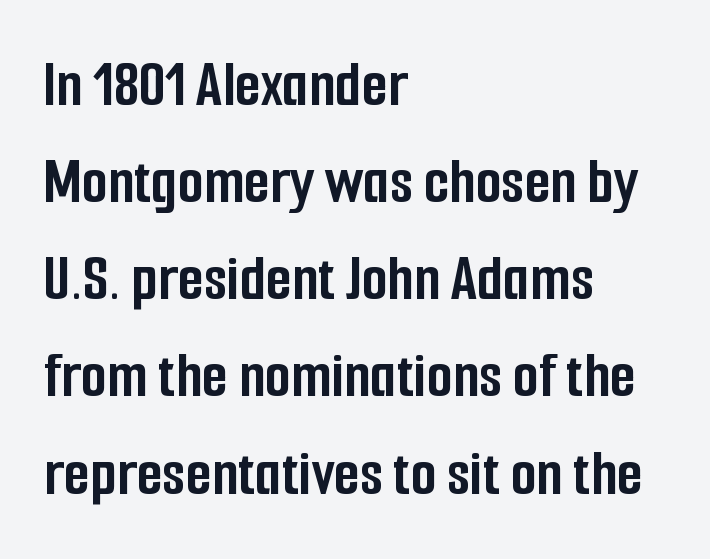
{"serif": "no", "italic": "no", "bold": "yes", "weight": "semibold", "width": "condensed", "stroke_contrast": "low", "x_height": "medium", "monospaced": "no", "underline": "no", "align": "left", "line_spacing": "normal", "line_spacing_ratio": 1.45, "letter_spacing": "normal", "letter_spacing_em": 0.0, "glyph_px": 67}
